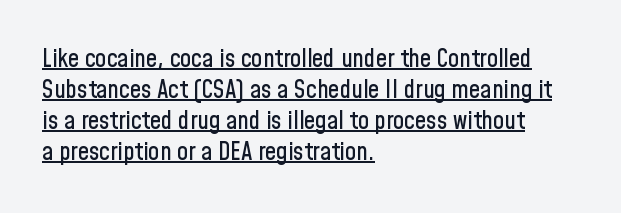
In CSS terms this would be text-align: left. The letterforms sit shoulder to shoulder at normal distance. This is roman type, the default non-slanted kind. Quick note: underline on.
